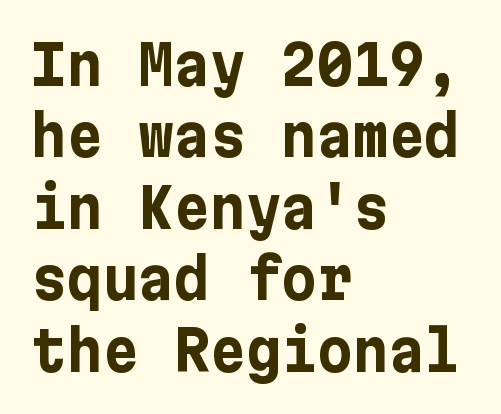
{"serif": "no", "italic": "no", "bold": "yes", "weight": "bold", "width": "normal", "stroke_contrast": "low", "x_height": "medium", "underline": "no", "align": "left", "line_spacing": "normal", "line_spacing_ratio": 1.3, "letter_spacing": "normal", "letter_spacing_em": 0.0, "glyph_px": 55}
